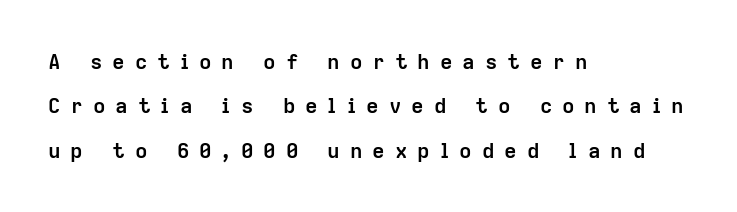
The image shows 21 px bold type, upright; set left-aligned, loose line spacing (2.11x), unusually wide letter spacing (+0.47 em), not underlined.
